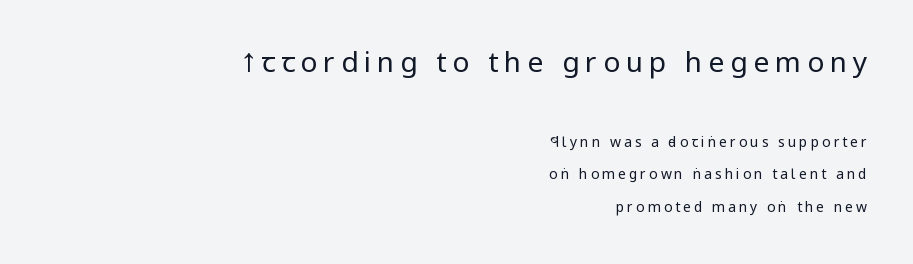
{"serif": "no", "italic": "no", "bold": "no", "weight": "regular", "width": "condensed", "stroke_contrast": "low", "x_height": "large", "monospaced": "no", "underline": "no", "align": "right", "line_spacing": "loose", "line_spacing_ratio": 2.33, "letter_spacing": "wide", "letter_spacing_em": 0.21, "larger_block": "first", "size_ratio": 2.0, "glyph_px": 28}
